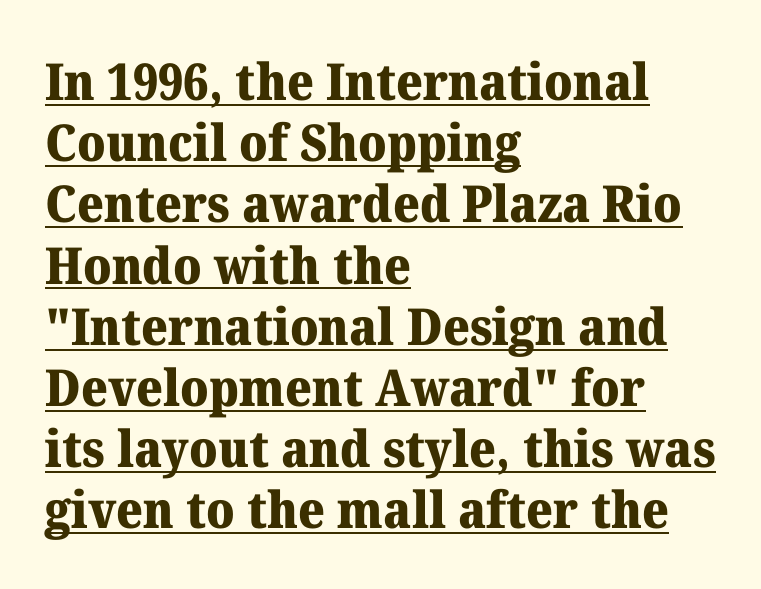
{"serif": "yes", "italic": "no", "bold": "yes", "weight": "heavy", "width": "normal", "stroke_contrast": "medium", "x_height": "medium", "monospaced": "no", "underline": "yes", "align": "left", "line_spacing_ratio": 1.2, "letter_spacing": "normal", "letter_spacing_em": 0.0, "glyph_px": 51}
